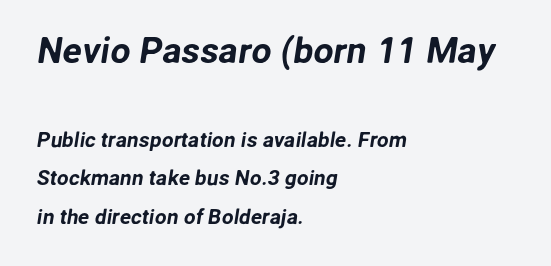
Of the two passages, the one on top uses the larger point size. This sample has the flowing, uneven cadence of proportional lettering. The glyphs in this specimen are sans serif. Tracking here is standard; glyphs follow each other at the usual distance.
